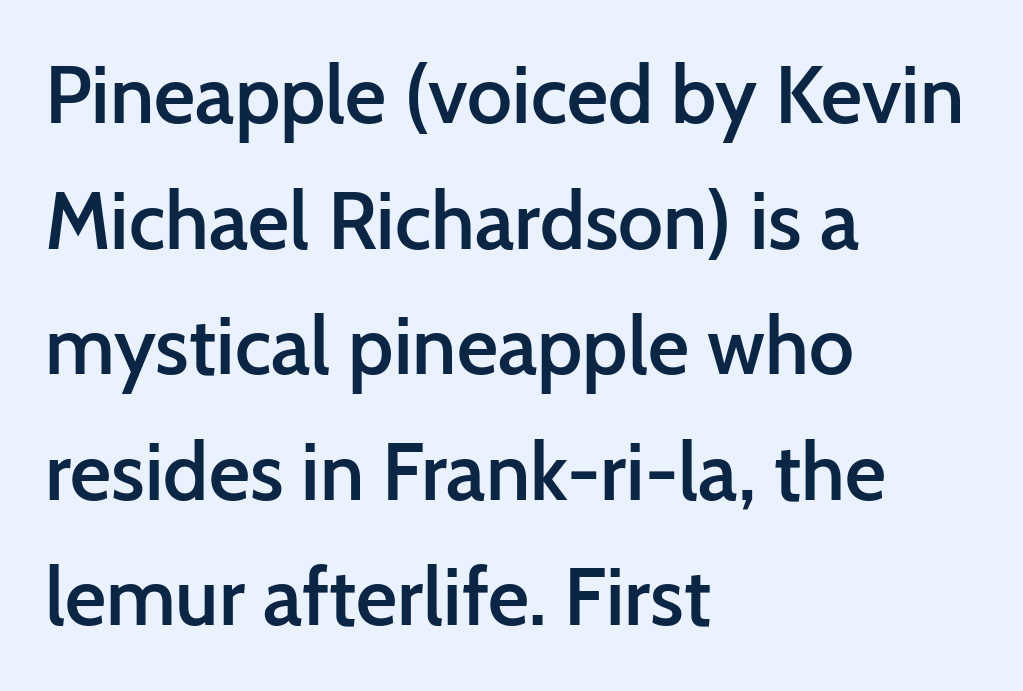
Beneath every word, the page is bare. The paragraph has a hard left edge and a soft right edge. The rendering uses a moderate line-height, typical for paragraphs. Do the letters lean? They stand straight.
